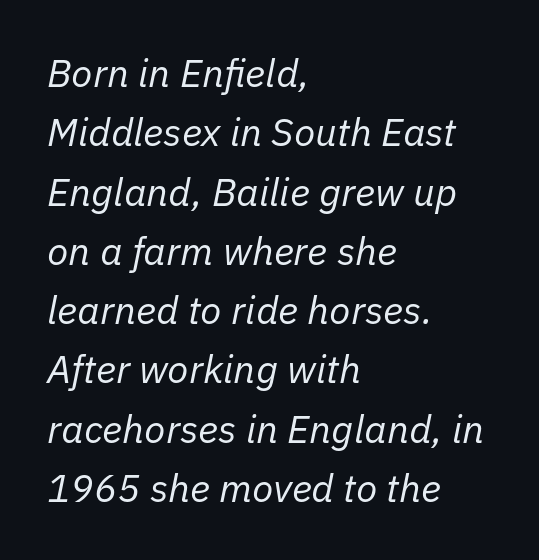
The image shows 39 px regular-weight type, italic (leaning right); set left-aligned, normal line spacing (1.52x), normal letter spacing, not underlined; low stroke contrast and a medium x-height.
